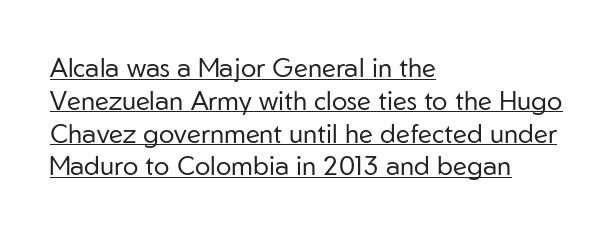
Is the stroke heavy? The answer is a plain regular-or-lighter. In terms of posture, this sample is upright. The face used here is rendered with its standard letterfit. The lines sit at an ordinary, default distance from one another. Descenders here cross a horizontal rule under the line.
